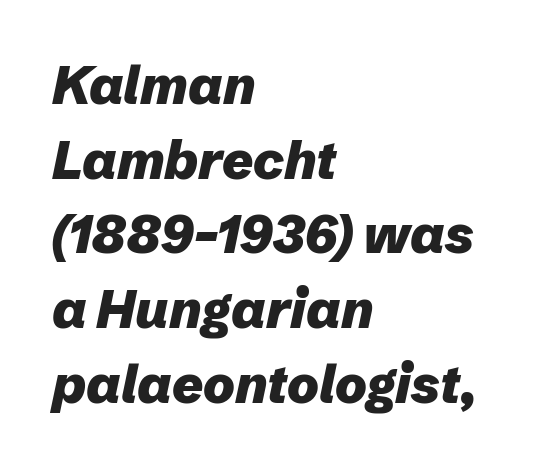
Q: Is the text bold? A: Yes.
Q: Is the text italic (slanted)? A: Yes, it leans right by about 12 degrees.
Q: Is the text underlined? A: No.
Q: How is the paragraph aligned? A: Left-aligned.
Q: Is the spacing between letters normal or unusually wide? A: Normal.
Q: Is the spacing between lines tight, normal or loose? A: Normal.
Q: Width (condensed, normal, or wide)? A: Normal.
Q: Stroke contrast? A: Low.
Q: x-height? A: Medium.
Q: Monospaced? A: No.
